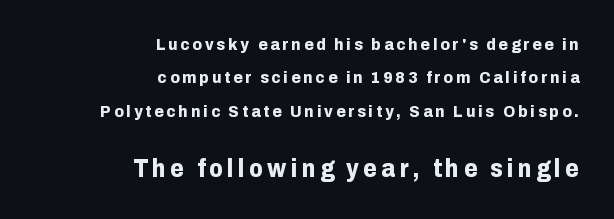
Q: Is the text bold? A: Yes.
Q: Is the text italic (slanted)? A: No, it is upright.
Q: Is the text underlined? A: No.
Q: How is the paragraph aligned? A: Right-aligned.
Q: Is the spacing between lines tight, normal or loose? A: Loose.
Q: Which block of text is set in a larger size, the first (top) or the second (bottom)? A: The second (bottom) one.
